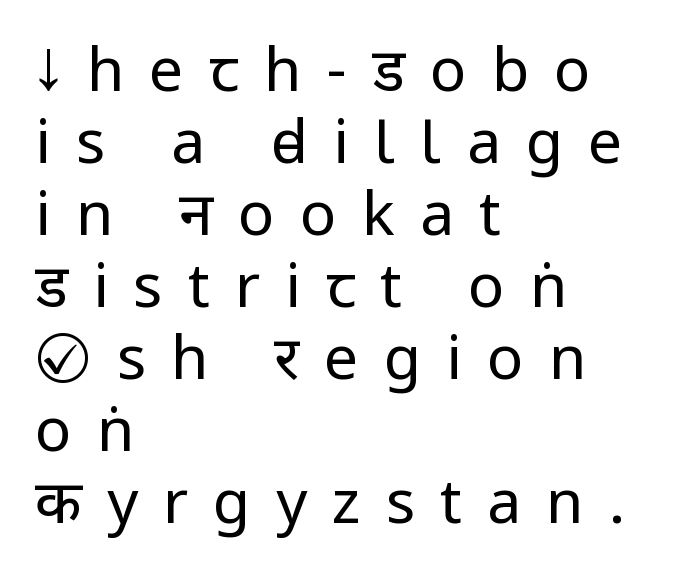
The image shows 61 px regular-weight, condensed sans-serif type, upright; set left-aligned, line spacing 1.18x, unusually wide letter spacing (+0.41 em), not underlined; low stroke contrast.
